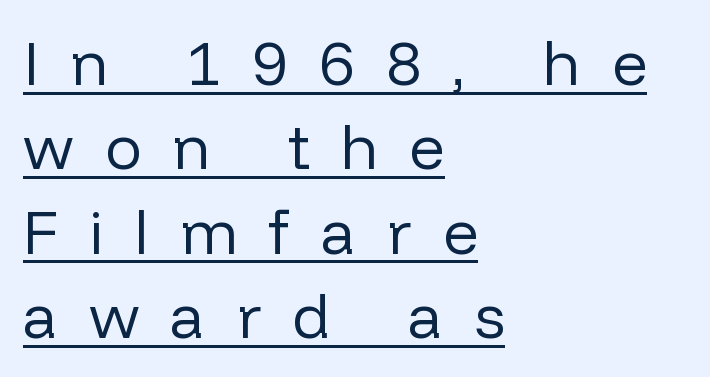
The image shows 62 px regular-weight sans-serif type, upright; set left-aligned, normal line spacing (1.36x), unusually wide letter spacing (+0.5 em), underlined; low stroke contrast and a medium x-height.
